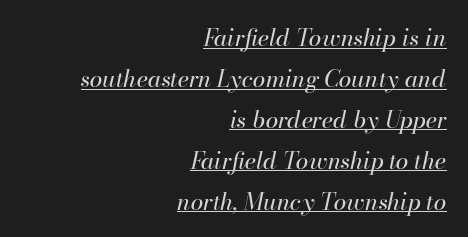
{"italic": "yes", "lean": "right", "slant_degrees": 13, "bold": "no", "underline": "yes", "align": "right", "line_spacing_ratio": 1.78, "letter_spacing": "normal", "letter_spacing_em": 0.0, "glyph_px": 23}
